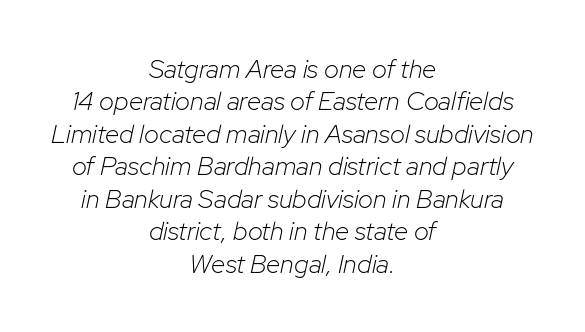
{"italic": "yes", "lean": "right", "slant_degrees": 12, "bold": "no", "underline": "no", "align": "center", "line_spacing": "normal", "line_spacing_ratio": 1.25, "letter_spacing": "normal", "letter_spacing_em": 0.0, "glyph_px": 26}
